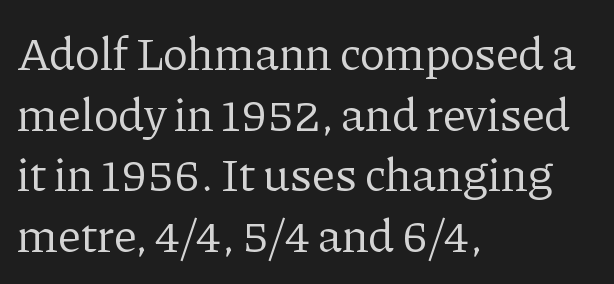
The image shows 47 px regular-weight serif type, upright; set left-aligned, normal line spacing (1.29x), normal letter spacing, not underlined; low stroke contrast and a medium x-height.
